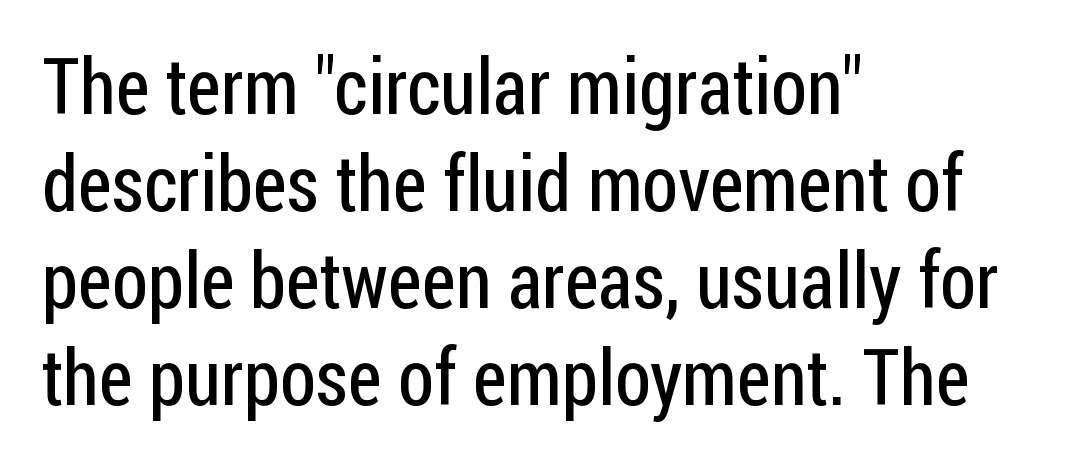
{"serif": "no", "italic": "no", "bold": "no", "weight": "regular", "width": "condensed", "stroke_contrast": "low", "x_height": "medium", "monospaced": "no", "underline": "no", "align": "left", "line_spacing": "normal", "line_spacing_ratio": 1.26, "letter_spacing": "normal", "letter_spacing_em": 0.0, "glyph_px": 77}
